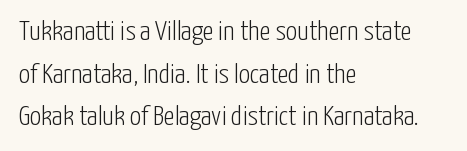
{"serif": "no", "italic": "no", "bold": "no", "weight": "light", "width": "condensed", "stroke_contrast": "low", "x_height": "medium", "monospaced": "no", "underline": "no", "align": "left", "line_spacing": "normal", "line_spacing_ratio": 1.52, "letter_spacing": "normal", "letter_spacing_em": 0.0, "glyph_px": 28}
